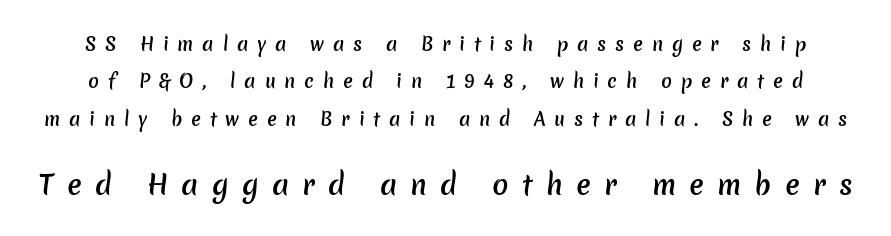
The image shows 27 px text type; set loose line spacing (2.08x), unusually wide letter spacing (+0.49 em), not underlined; the second (bottom) block is 1.5x larger.
